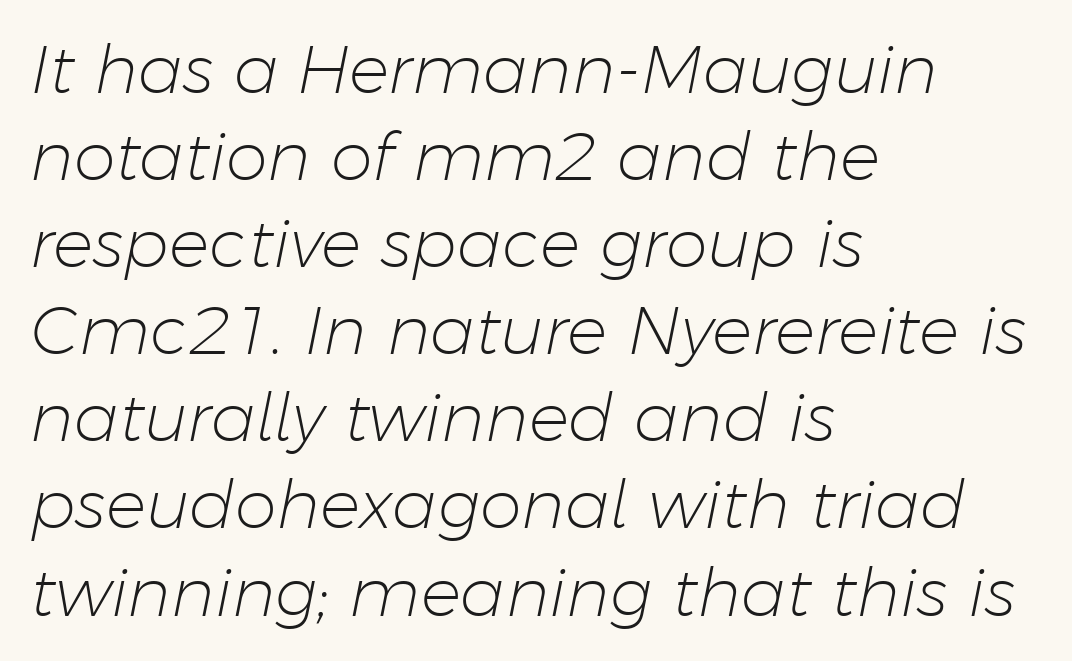
{"italic": "yes", "lean": "right", "slant_degrees": 11, "bold": "no", "weight": "light", "width": "normal", "stroke_contrast": "low", "x_height": "medium", "monospaced": "no", "underline": "no", "align": "left", "line_spacing": "normal", "line_spacing_ratio": 1.3, "letter_spacing": "normal", "letter_spacing_em": 0.0, "glyph_px": 67}
